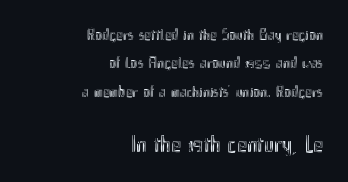
The image shows 24 px text type, upright; set right-aligned, line spacing 1.78x, normal letter spacing, not underlined; the second (bottom) block is 1.5x larger.
